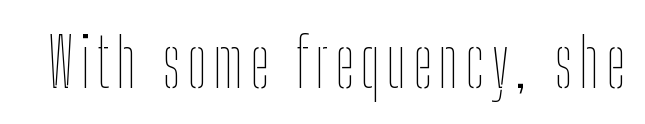
{"italic": "no", "bold": "no", "weight": "thin", "width": "condensed", "stroke_contrast": "low", "x_height": "medium", "monospaced": "no", "underline": "no", "glyph_px": 68}
